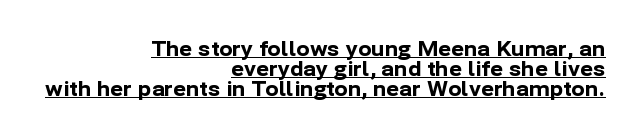
The image shows 20 px bold type, upright; set right-aligned, tight line spacing (1.01x), normal letter spacing, underlined.
